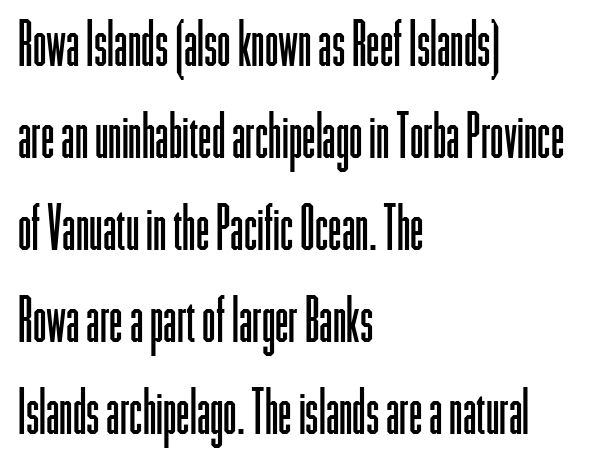
Compared with typical paragraphs, the rows here are spaced about the same. A typesetter would label this face a sans. This sample is left-justified, so line endings fall wherever the words run out. Characters follow at the spacing the type designer built in. Anything drawn beneath the words? Only blank space.
